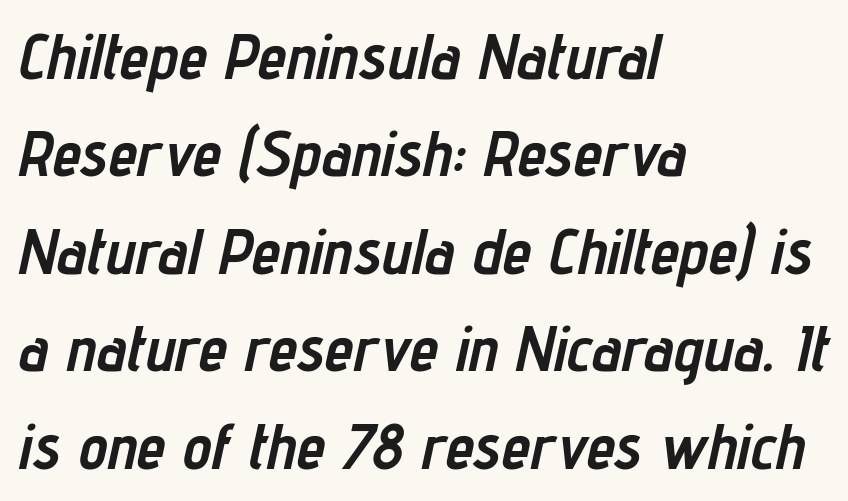
A typesetter would call this leading conventional body-copy spacing. Anything drawn beneath the words? Only blank space. Italic? Definitely — the glyphs are oblique. Short and long lines alike share a common starting point at left. Compared with an ordinary text face, these strokes are far heavier — a full bold. You could not count columns in this text — the font is proportionally spaced.
